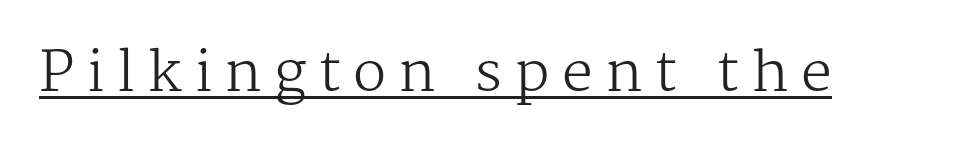
Q: Is the text bold? A: No.
Q: Is the text italic (slanted)? A: No, it is upright.
Q: Is the typeface a serif or a sans-serif typeface? A: Serif.
Q: Is the text underlined? A: Yes.
Q: Is the spacing between letters normal or unusually wide? A: Unusually wide.
Q: Width (condensed, normal, or wide)? A: Normal.
Q: Stroke contrast? A: Medium.
Q: x-height? A: Medium.
Q: Monospaced? A: No.
